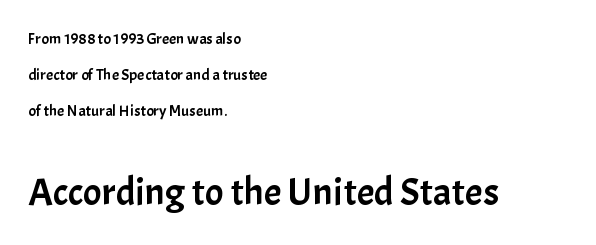
{"serif": "no", "italic": "no", "width": "normal", "stroke_contrast": "low", "x_height": "medium", "monospaced": "no", "underline": "no", "align": "left", "line_spacing": "loose", "line_spacing_ratio": 2.24, "letter_spacing": "normal", "letter_spacing_em": 0.0, "larger_block": "second", "size_ratio": 2.44, "glyph_px": 39}
